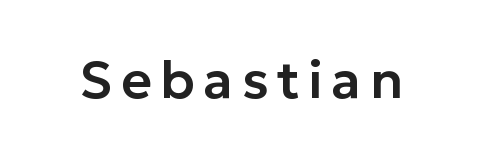
Q: Is the text italic (slanted)? A: No, it is upright.
Q: Is the typeface a serif or a sans-serif typeface? A: Sans-serif.
Q: Is the text underlined? A: No.
Q: Width (condensed, normal, or wide)? A: Normal.
Q: Stroke contrast? A: Low.
Q: x-height? A: Medium.
Q: Monospaced? A: No.
